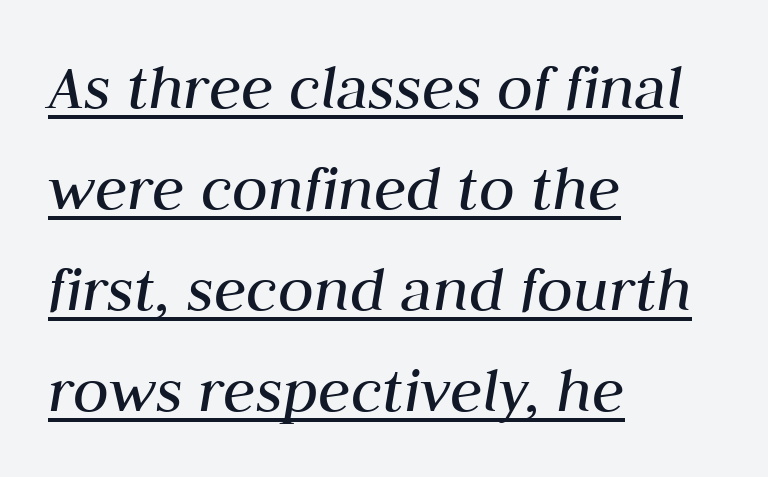
One glance says typical: line gaps are just what's usual. Character widths vary here, with narrow letters taking less room than wide ones. The letters are slanted; this is an italic face. Compared with typical body copy, the letter spacing here is the same. The specimen includes a rule beneath the text block's lines. Is this a heavy cut? Hardly; it is regular or lighter.
